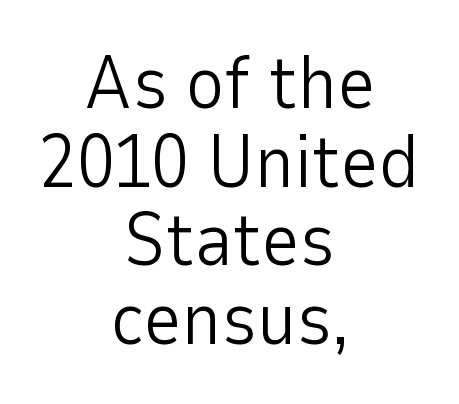
The image shows 75 px light sans-serif type, upright; set centered, tight line spacing (1.05x), normal letter spacing, not underlined; low stroke contrast and a medium x-height.
